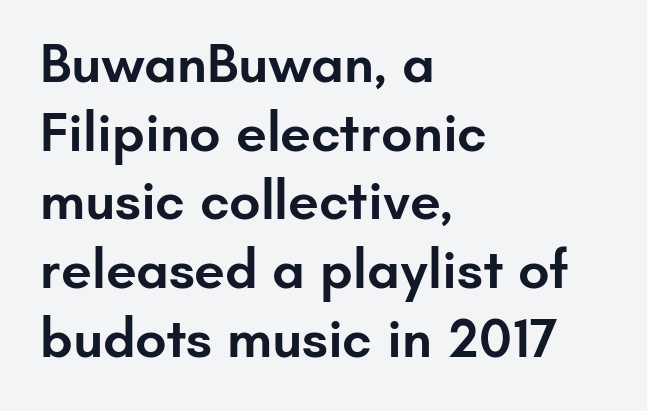
The glyphs in this specimen are sans serif. Italic? Not at all — the glyphs are vertical. The lines sit at an ordinary, default distance from one another. The typesetter chose a ragged-right arrangement here. Each word holds together tightly as a unit, with standard inter-letter gaps.
